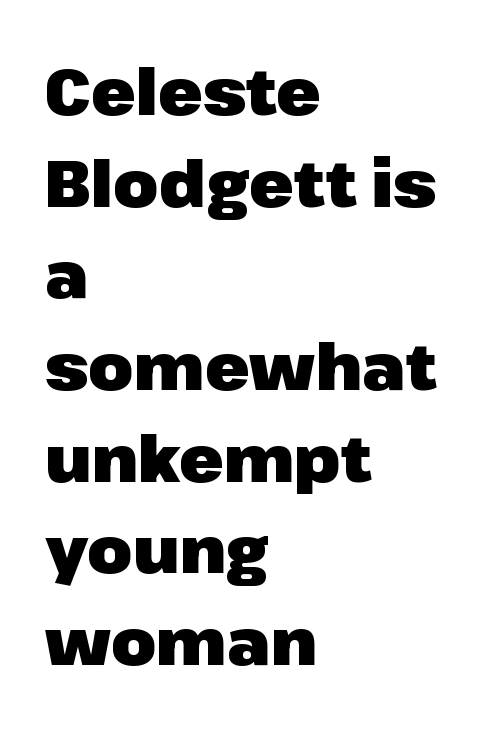
{"serif": "no", "italic": "no", "bold": "yes", "weight": "heavy", "width": "normal", "stroke_contrast": "low", "x_height": "medium", "monospaced": "no", "underline": "no", "align": "left", "line_spacing": "normal", "line_spacing_ratio": 1.41, "letter_spacing": "normal", "letter_spacing_em": 0.0, "glyph_px": 65}
